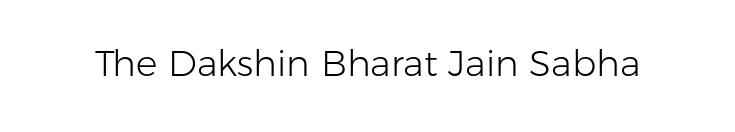
Q: Is the text bold? A: No.
Q: Is the text italic (slanted)? A: No, it is upright.
Q: Is the typeface a serif or a sans-serif typeface? A: Sans-serif.
Q: Is the text underlined? A: No.
Q: Is the spacing between letters normal or unusually wide? A: Normal.
Q: Width (condensed, normal, or wide)? A: Normal.
Q: Stroke contrast? A: Low.
Q: x-height? A: Medium.
Q: Monospaced? A: No.
